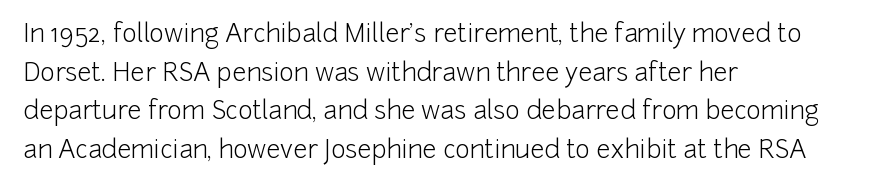
Q: Is the text bold? A: No.
Q: Is the text italic (slanted)? A: No, it is upright.
Q: Is the text underlined? A: No.
Q: How is the paragraph aligned? A: Left-aligned.
Q: Is the spacing between letters normal or unusually wide? A: Normal.
Q: Is the spacing between lines tight, normal or loose? A: Normal.
